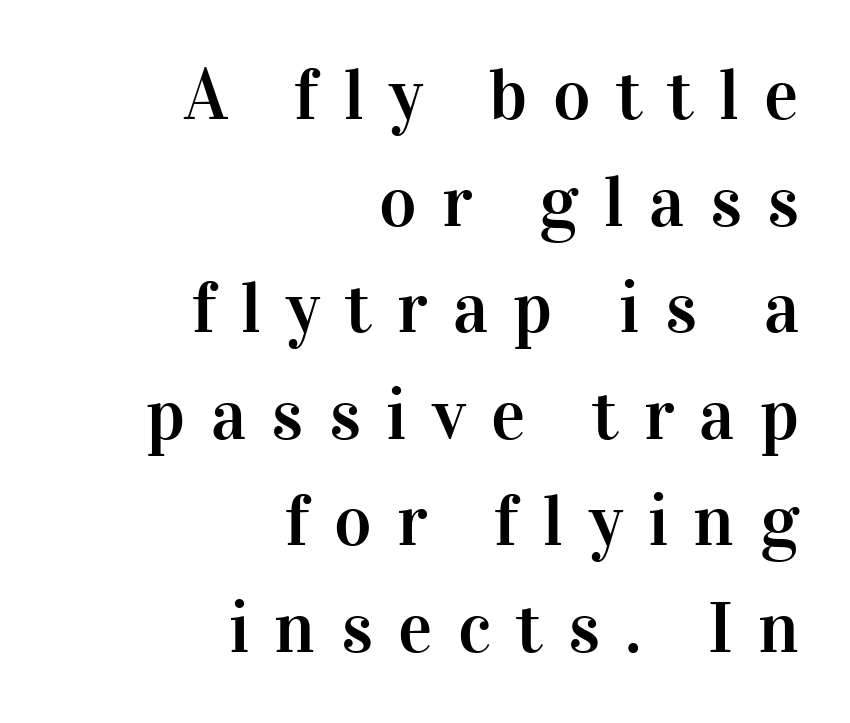
Q: Is the text italic (slanted)? A: No, it is upright.
Q: Is the typeface a serif or a sans-serif typeface? A: Serif.
Q: Is the text underlined? A: No.
Q: How is the paragraph aligned? A: Right-aligned.
Q: Is the spacing between letters normal or unusually wide? A: Unusually wide.
Q: Is the spacing between lines tight, normal or loose? A: Normal.
Q: Width (condensed, normal, or wide)? A: Normal.
Q: Stroke contrast? A: High.
Q: x-height? A: Medium.
Q: Monospaced? A: No.
